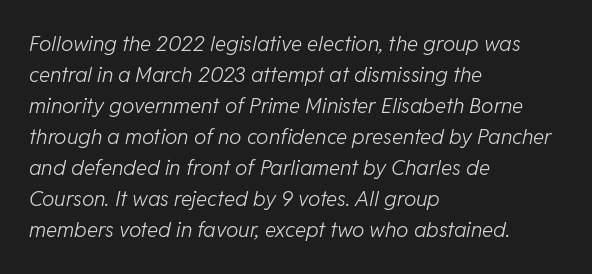
{"italic": "yes", "lean": "right", "slant_degrees": 11, "bold": "no", "underline": "no", "align": "left", "line_spacing": "normal", "line_spacing_ratio": 1.48, "letter_spacing": "normal", "letter_spacing_em": 0.0, "glyph_px": 21}
